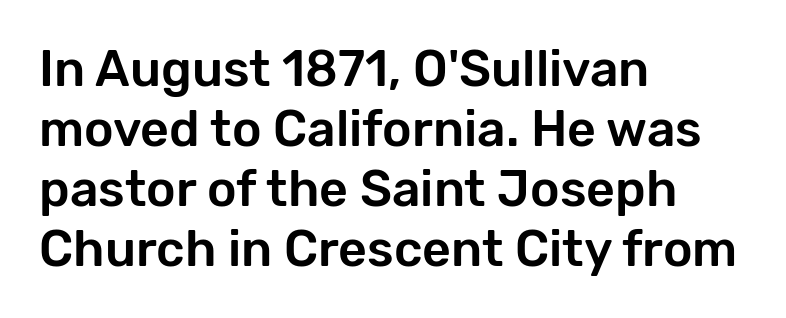
{"serif": "no", "italic": "no", "width": "normal", "stroke_contrast": "low", "x_height": "medium", "monospaced": "no", "underline": "no", "align": "left", "line_spacing_ratio": 1.2, "letter_spacing": "normal", "letter_spacing_em": 0.0, "glyph_px": 50}
